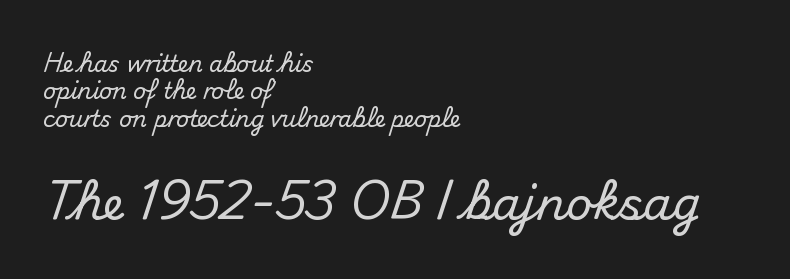
Q: Is the text italic (slanted)? A: Yes.
Q: Is the typeface a serif or a sans-serif typeface? A: Sans-serif.
Q: Is the text underlined? A: No.
Q: How is the paragraph aligned? A: Left-aligned.
Q: Is the spacing between letters normal or unusually wide? A: Normal.
Q: Which block of text is set in a larger size, the first (top) or the second (bottom)? A: The second (bottom) one.
Q: Width (condensed, normal, or wide)? A: Normal.
Q: Stroke contrast? A: Medium.
Q: x-height? A: Small.
Q: Monospaced? A: No.
